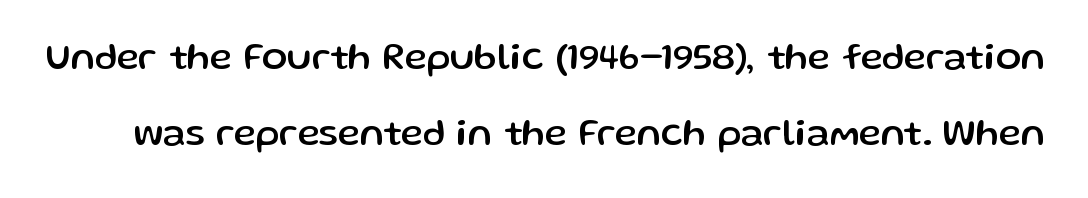
The image shows 38 px sans-serif type, upright; set loose line spacing (2.01x), normal letter spacing, not underlined; low stroke contrast and a medium x-height.
